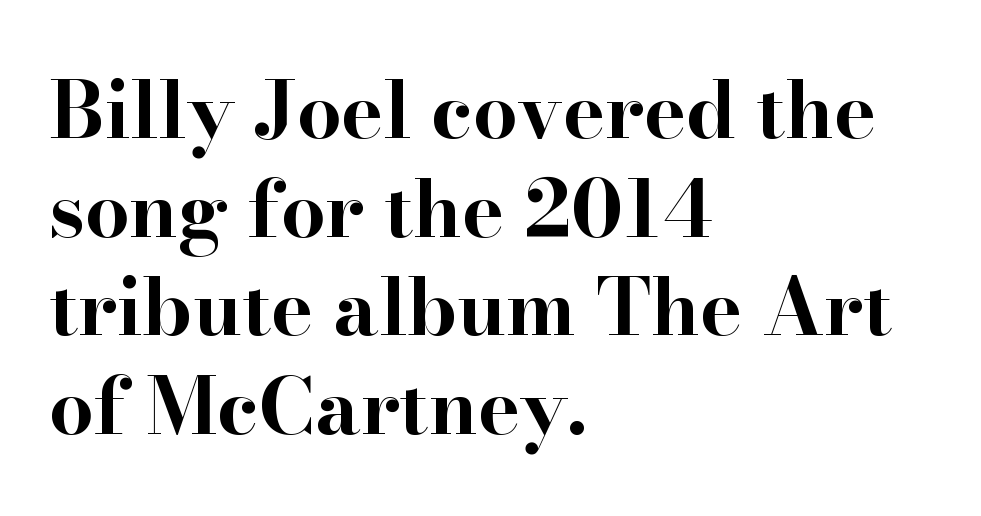
Q: Is the text bold? A: Yes.
Q: Is the text italic (slanted)? A: No, it is upright.
Q: Is the typeface a serif or a sans-serif typeface? A: Serif.
Q: Is the text underlined? A: No.
Q: How is the paragraph aligned? A: Left-aligned.
Q: Is the spacing between letters normal or unusually wide? A: Normal.
Q: Is the spacing between lines tight, normal or loose? A: Normal.
Q: Width (condensed, normal, or wide)? A: Wide.
Q: Stroke contrast? A: High.
Q: x-height? A: Small.
Q: Monospaced? A: No.
